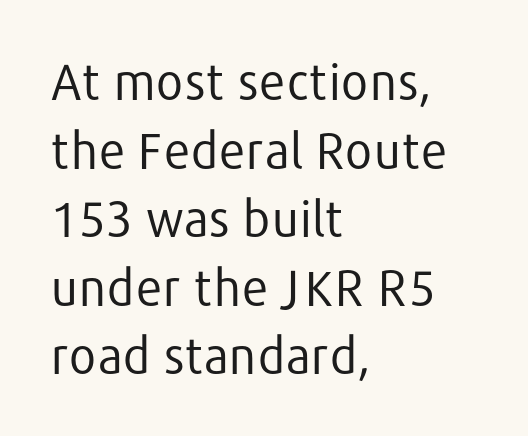
Q: Is the text bold? A: No.
Q: Is the text italic (slanted)? A: No, it is upright.
Q: Is the typeface a serif or a sans-serif typeface? A: Sans-serif.
Q: Is the text underlined? A: No.
Q: How is the paragraph aligned? A: Left-aligned.
Q: Is the spacing between letters normal or unusually wide? A: Normal.
Q: Is the spacing between lines tight, normal or loose? A: Normal.
Q: Width (condensed, normal, or wide)? A: Normal.
Q: Stroke contrast? A: Low.
Q: x-height? A: Medium.
Q: Monospaced? A: No.
